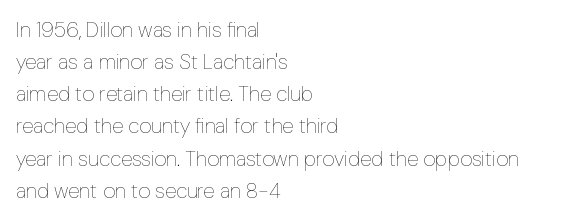
Is the block centered? No — it sits flush against the left margin. Honestly, the row spacing looks completely unremarkable. Check under the words: just untouched page. Ascenders rise straight up at ninety degrees. Nobody touched the tracking dial on this one.
